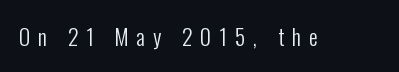
The image shows 22 px text type, upright; set unusually wide letter spacing (+0.36 em), not underlined.
